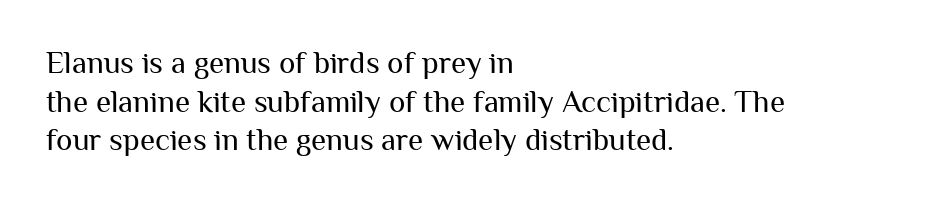
{"serif": "no", "italic": "no", "bold": "no", "weight": "regular", "width": "normal", "stroke_contrast": "medium", "x_height": "medium", "monospaced": "no", "underline": "no", "align": "left", "line_spacing": "normal", "line_spacing_ratio": 1.25, "letter_spacing": "normal", "letter_spacing_em": 0.0, "glyph_px": 31}
